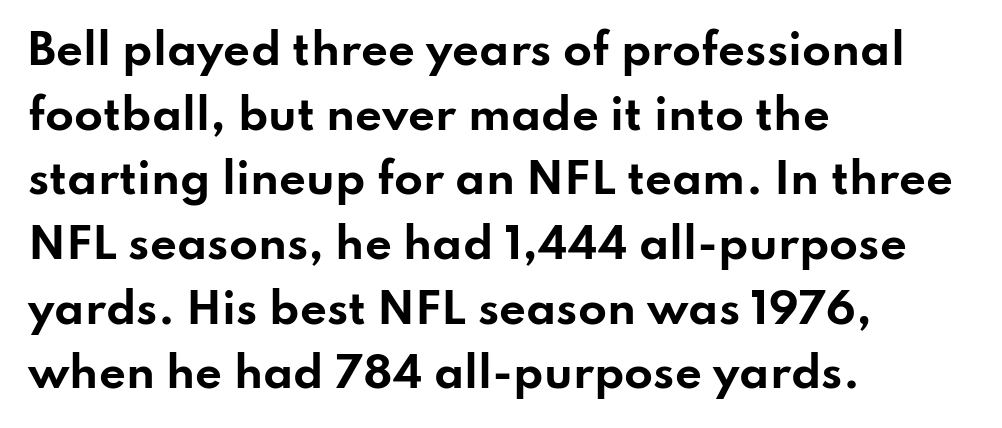
The image shows 42 px bold, wide sans-serif type, upright; set left-aligned, normal line spacing (1.54x), normal letter spacing, not underlined; low stroke contrast and a small x-height.
